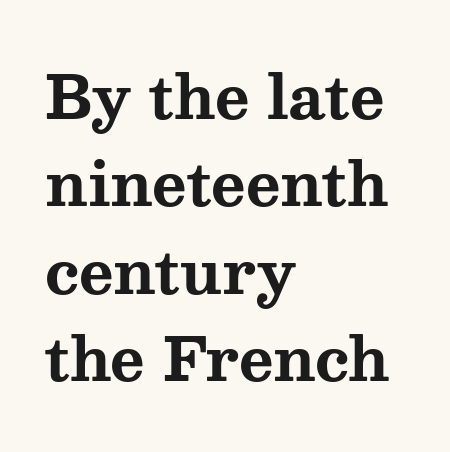
Q: Is the text bold? A: Yes.
Q: Is the text italic (slanted)? A: No, it is upright.
Q: Is the typeface a serif or a sans-serif typeface? A: Serif.
Q: Is the text underlined? A: No.
Q: How is the paragraph aligned? A: Left-aligned.
Q: Is the spacing between letters normal or unusually wide? A: Normal.
Q: Is the spacing between lines tight, normal or loose? A: Normal.
Q: Width (condensed, normal, or wide)? A: Wide.
Q: Stroke contrast? A: Medium.
Q: x-height? A: Medium.
Q: Monospaced? A: No.
